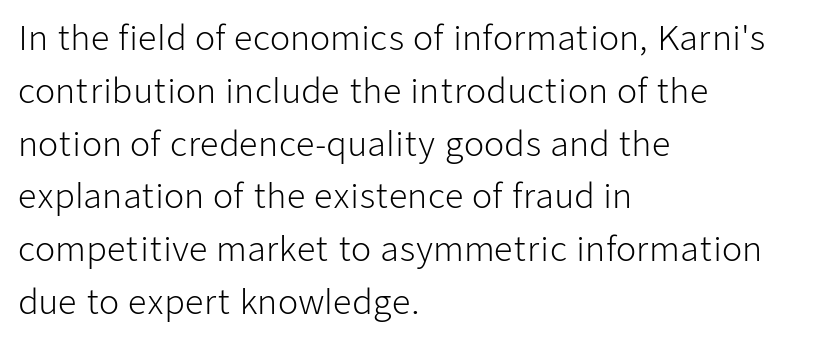
{"serif": "no", "italic": "no", "bold": "no", "weight": "light", "width": "normal", "stroke_contrast": "low", "x_height": "medium", "monospaced": "no", "underline": "no", "align": "left", "line_spacing": "normal", "line_spacing_ratio": 1.6, "letter_spacing": "normal", "letter_spacing_em": 0.0, "glyph_px": 33}
